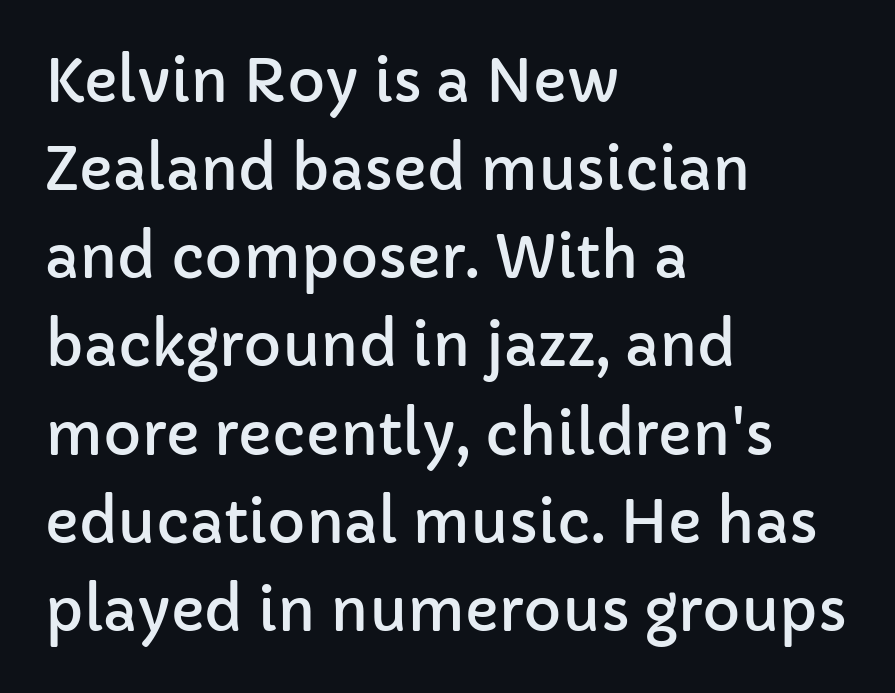
Is the letter spacing exaggerated? No — it looks like the ordinary default. The rendering anchors every line to the left-hand side. Compared with typical paragraphs, the rows here are spaced about the same. The rendering uses natural spacing where letterforms have individual widths. The type sits square on the baseline with zero lean.
